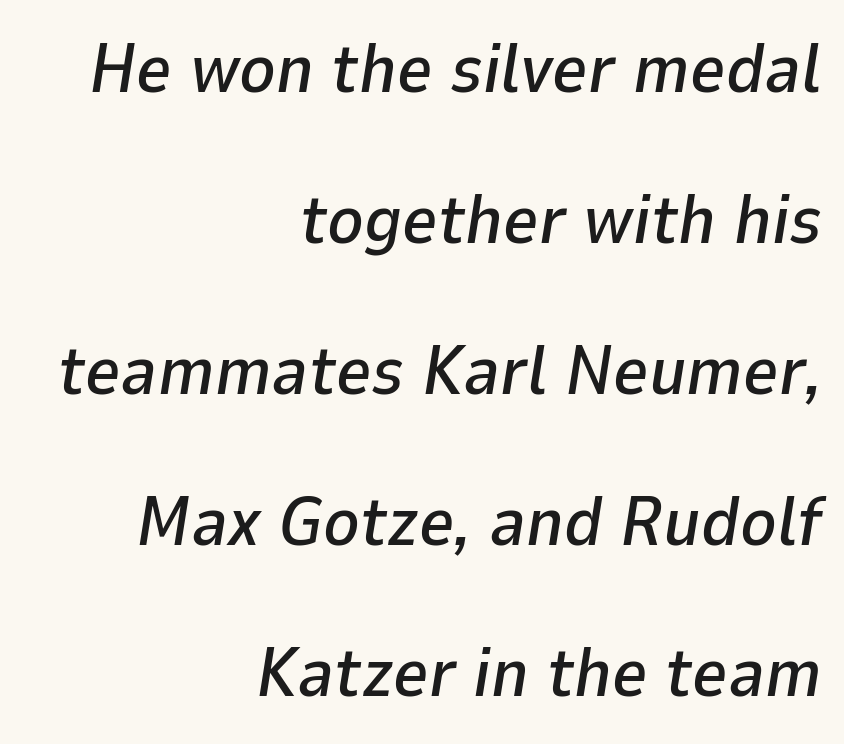
Q: Is the text italic (slanted)? A: Yes, it leans right by about 9 degrees.
Q: Is the text underlined? A: No.
Q: How is the paragraph aligned? A: Right-aligned.
Q: Is the spacing between letters normal or unusually wide? A: Normal.
Q: Is the spacing between lines tight, normal or loose? A: Loose.
Q: Width (condensed, normal, or wide)? A: Normal.
Q: Stroke contrast? A: Low.
Q: x-height? A: Medium.
Q: Monospaced? A: No.
